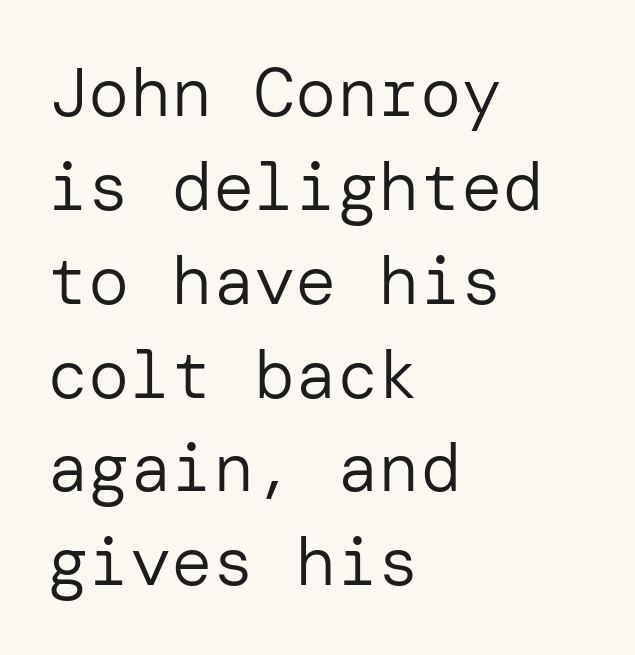
Q: Is the text bold? A: No.
Q: Is the text italic (slanted)? A: No, it is upright.
Q: Is the typeface a serif or a sans-serif typeface? A: Sans-serif.
Q: Is the text underlined? A: No.
Q: How is the paragraph aligned? A: Left-aligned.
Q: Is the spacing between letters normal or unusually wide? A: Normal.
Q: Is the spacing between lines tight, normal or loose? A: Normal.
Q: Width (condensed, normal, or wide)? A: Normal.
Q: Stroke contrast? A: Low.
Q: x-height? A: Medium.
